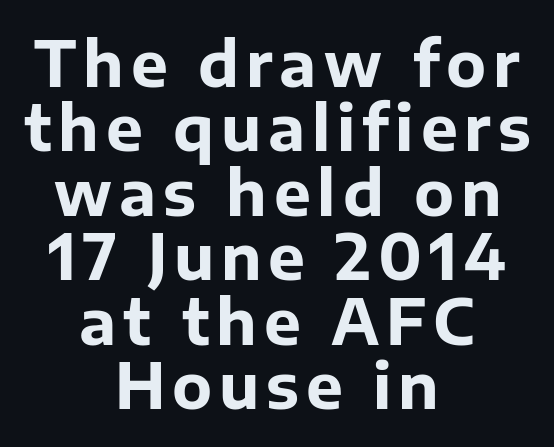
Q: Is the text bold? A: Yes.
Q: Is the text italic (slanted)? A: No, it is upright.
Q: Is the typeface a serif or a sans-serif typeface? A: Sans-serif.
Q: Is the text underlined? A: No.
Q: How is the paragraph aligned? A: Centered.
Q: Is the spacing between lines tight, normal or loose? A: Tight.
Q: Width (condensed, normal, or wide)? A: Normal.
Q: Stroke contrast? A: Low.
Q: x-height? A: Medium.
Q: Monospaced? A: No.
